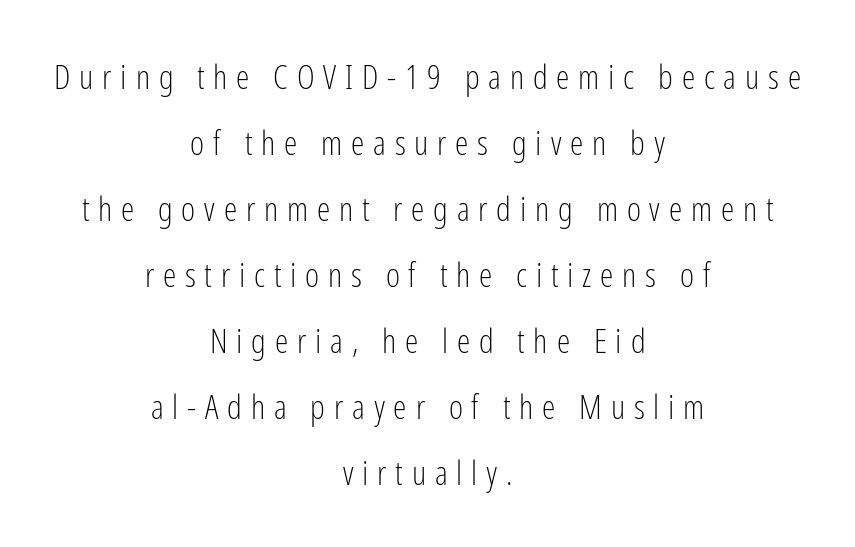
{"serif": "no", "italic": "no", "bold": "no", "weight": "light", "width": "condensed", "stroke_contrast": "low", "x_height": "medium", "monospaced": "no", "underline": "no", "align": "center", "line_spacing": "loose", "line_spacing_ratio": 1.94, "letter_spacing": "wide", "letter_spacing_em": 0.26, "glyph_px": 34}
